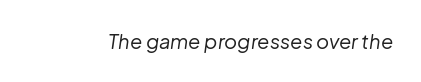
{"italic": "yes", "lean": "right", "slant_degrees": 8, "bold": "no", "underline": "no", "letter_spacing": "normal", "letter_spacing_em": 0.0, "glyph_px": 20}
